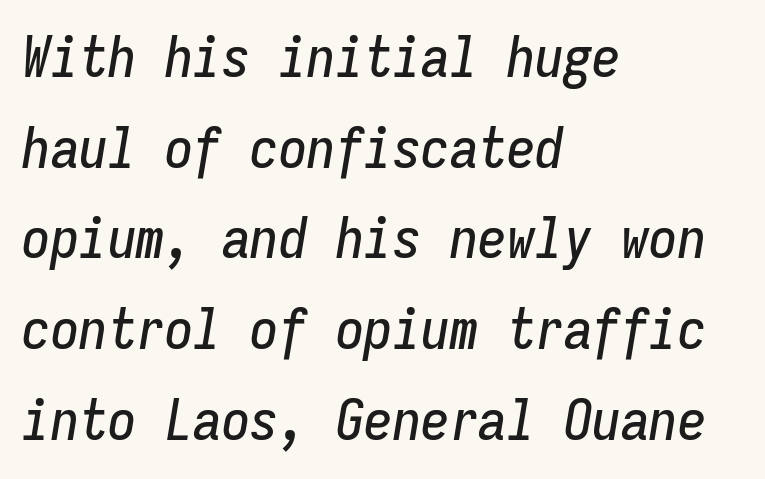
The image shows 57 px condensed type, italic (leaning right), monospaced; set left-aligned, normal line spacing (1.59x), normal letter spacing, not underlined; low stroke contrast and a medium x-height.
